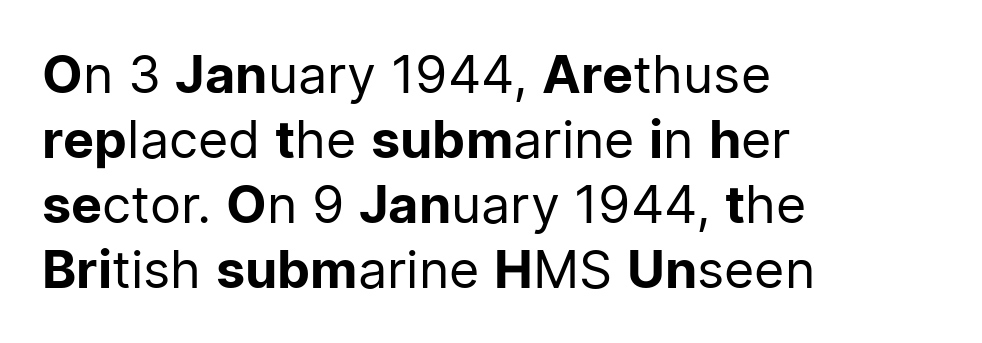
A typesetter would label this face a sans. The passage shown is typed in a proportional face where columns would drift. Is the type heavy? It reads as light-to-regular instead. The block of text has a typical density, with ordinary space between rows. Reading down the block, your eye returns to a fixed left position each line.
